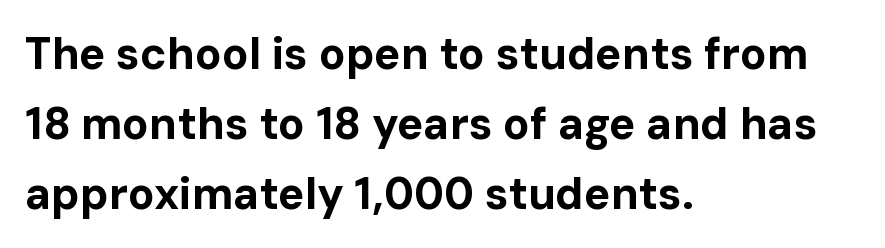
{"serif": "no", "italic": "no", "bold": "yes", "weight": "bold", "width": "normal", "stroke_contrast": "low", "x_height": "medium", "monospaced": "no", "underline": "no", "align": "left", "line_spacing": "normal", "line_spacing_ratio": 1.59, "letter_spacing": "normal", "letter_spacing_em": 0.0, "glyph_px": 44}
